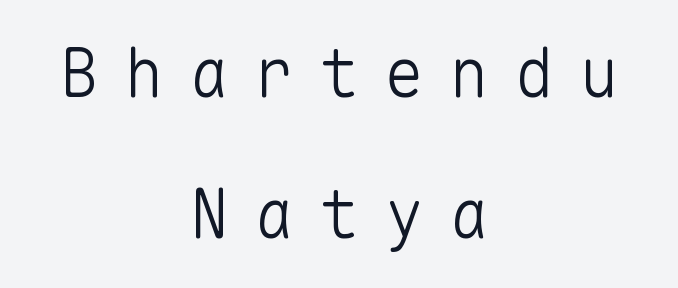
{"serif": "no", "italic": "no", "bold": "no", "weight": "light", "width": "normal", "stroke_contrast": "low", "x_height": "medium", "monospaced": "yes", "underline": "no", "align": "center", "line_spacing": "loose", "line_spacing_ratio": 2.11, "letter_spacing": "wide", "letter_spacing_em": 0.37, "glyph_px": 67}
